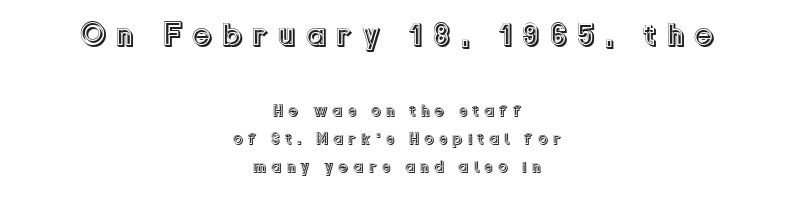
The image shows 32 px text type, upright; set centered, line spacing 1.76x, unusually wide letter spacing (+0.3 em), not underlined; the first (top) block is 2.0x larger; a medium x-height.
